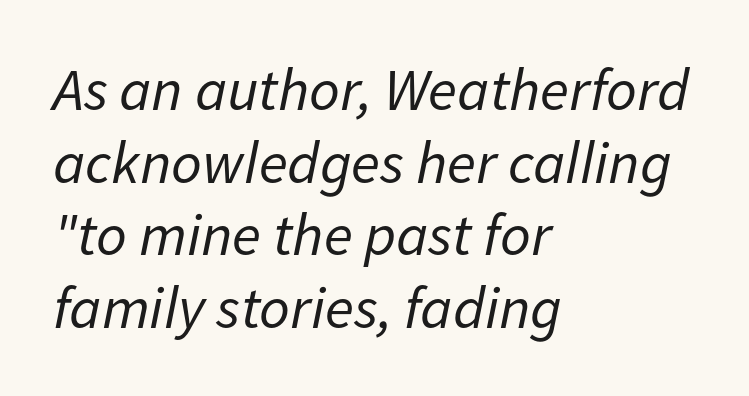
The face looks like a standard text weight, possibly lighter. The passage shown is not underscored anywhere. The setting favours the left margin, as ordinary paragraphs usually do. This sample has the flowing, uneven cadence of proportional lettering. Tracking here is standard; glyphs follow each other at the usual distance. Yep, that's italic — everything's leaning.
